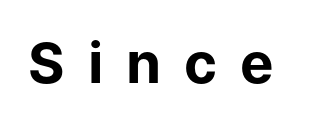
{"serif": "no", "italic": "no", "bold": "yes", "weight": "bold", "width": "normal", "stroke_contrast": "low", "x_height": "medium", "monospaced": "no", "underline": "no", "letter_spacing": "wide", "letter_spacing_em": 0.41, "glyph_px": 56}
